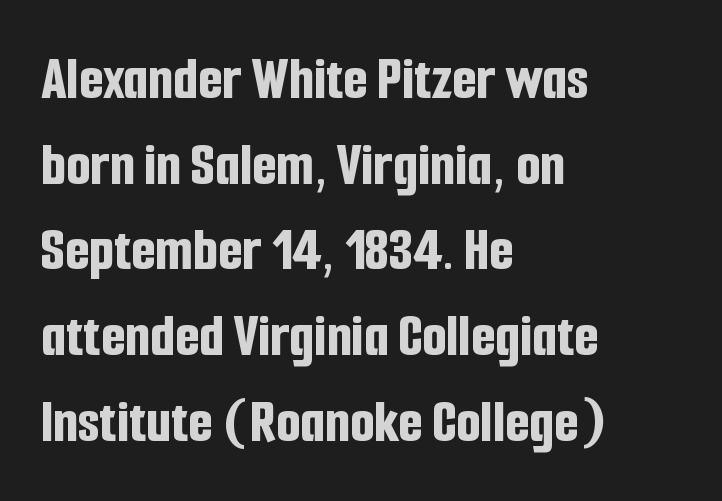
Q: Is the text bold? A: Yes.
Q: Is the text italic (slanted)? A: No, it is upright.
Q: Is the typeface a serif or a sans-serif typeface? A: Sans-serif.
Q: Is the text underlined? A: No.
Q: How is the paragraph aligned? A: Left-aligned.
Q: Is the spacing between letters normal or unusually wide? A: Normal.
Q: Is the spacing between lines tight, normal or loose? A: Normal.
Q: Width (condensed, normal, or wide)? A: Condensed.
Q: Stroke contrast? A: Low.
Q: x-height? A: Medium.
Q: Monospaced? A: No.
